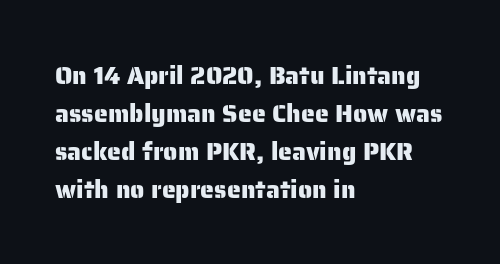
Plain, unruled lines of type. Each word holds together tightly as a unit, with standard inter-letter gaps. Every row of glyphs begins at an identical x-position on the left. Leading matches the norm, producing a regular column.
